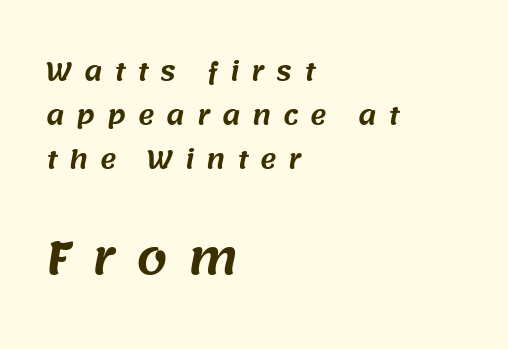
The image shows 44 px sans-serif type; set left-aligned, line spacing 1.77x, unusually wide letter spacing (+0.47 em), not underlined; the second (bottom) block is 1.76x larger; medium stroke contrast and a large x-height.
